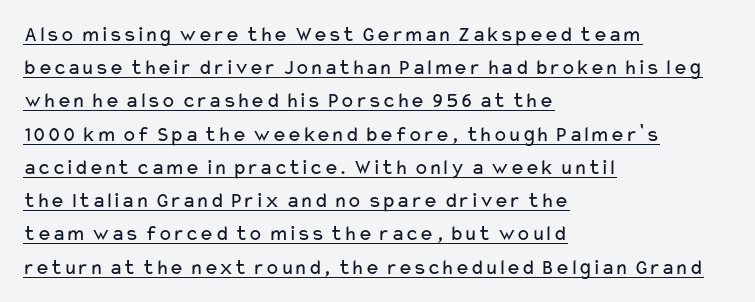
Q: Is the text bold? A: No.
Q: Is the text italic (slanted)? A: No, it is upright.
Q: Is the text underlined? A: Yes.
Q: How is the paragraph aligned? A: Left-aligned.
Q: Is the spacing between letters normal or unusually wide? A: Normal.
Q: Is the spacing between lines tight, normal or loose? A: Normal.
